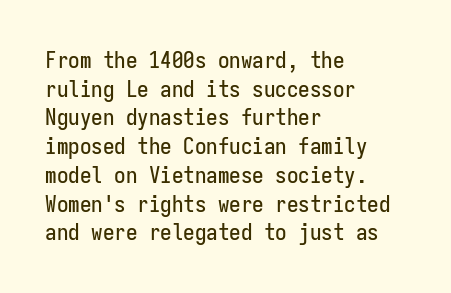
Quick note: not italic, upright. The letters sit at their default tracking, neither squeezed nor spread. The space between consecutive lines is moderate. This sample is left-justified, so line endings fall wherever the words run out. The string is rendered with underlining switched off.
